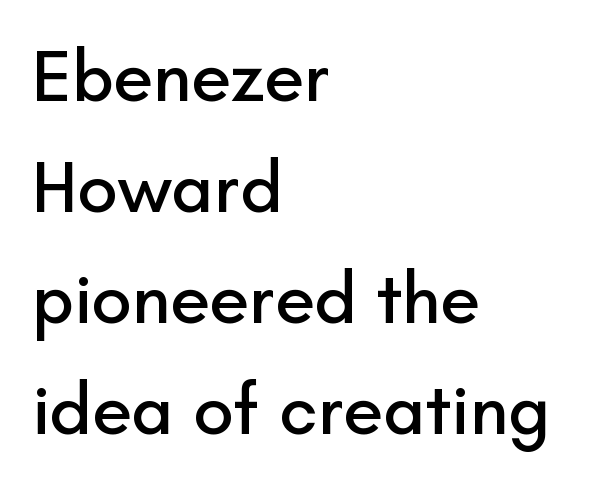
The rendering keeps characters at their native spacing. Descenders hang freely into open space. Each letter's strokes conclude bluntly, with no projecting serifs. Italic? Not at all — the glyphs are vertical. What's the leading like? Ordinary, nothing unusual. Short and long lines alike share a common starting point at left.
